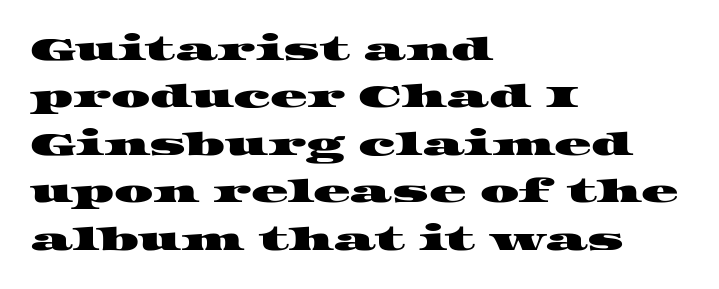
{"serif": "yes", "width": "wide", "stroke_contrast": "high", "x_height": "large", "monospaced": "no", "underline": "no", "align": "left", "line_spacing": "normal", "line_spacing_ratio": 1.53, "letter_spacing": "normal", "letter_spacing_em": 0.0, "glyph_px": 31}
